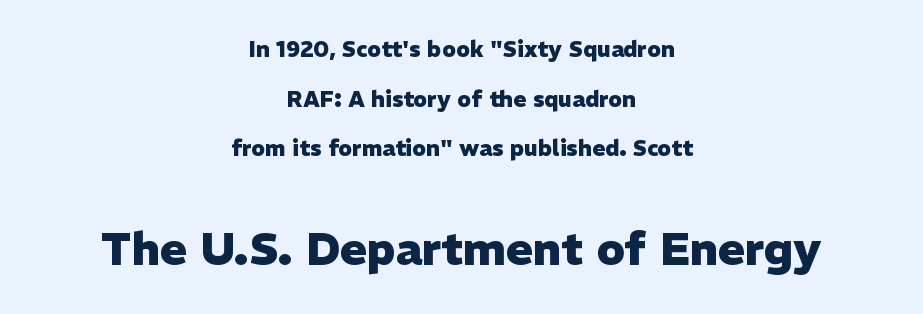
{"serif": "no", "italic": "no", "bold": "yes", "weight": "heavy", "width": "normal", "stroke_contrast": "low", "x_height": "medium", "monospaced": "no", "underline": "no", "align": "center", "line_spacing": "loose", "line_spacing_ratio": 2.26, "letter_spacing": "normal", "letter_spacing_em": 0.0, "larger_block": "second", "size_ratio": 2.05, "glyph_px": 45}
